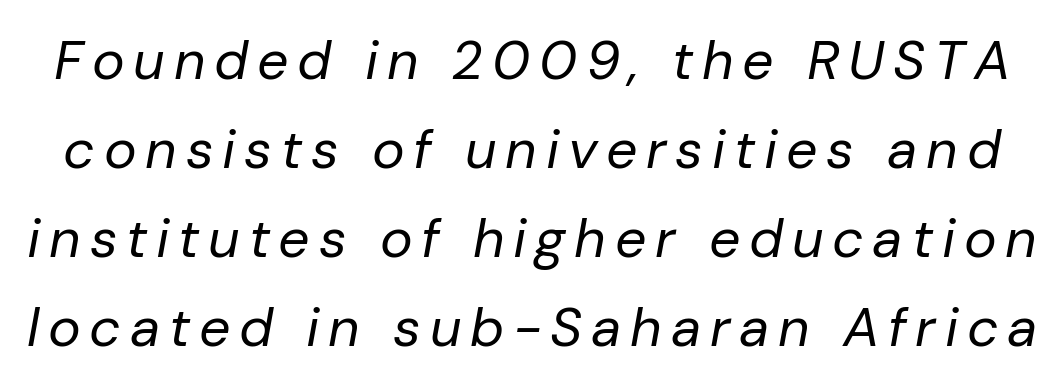
The image shows 55 px regular-weight type, italic (leaning right); set normal line spacing (1.62x), not underlined; low stroke contrast and a medium x-height.
